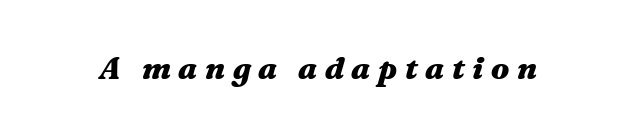
Q: Is the text bold? A: Yes.
Q: Is the text italic (slanted)? A: Yes, it leans right by about 16 degrees.
Q: Is the text underlined? A: No.
Q: Is the spacing between letters normal or unusually wide? A: Unusually wide.
Q: Width (condensed, normal, or wide)? A: Wide.
Q: Stroke contrast? A: Medium.
Q: x-height? A: Medium.
Q: Monospaced? A: No.
